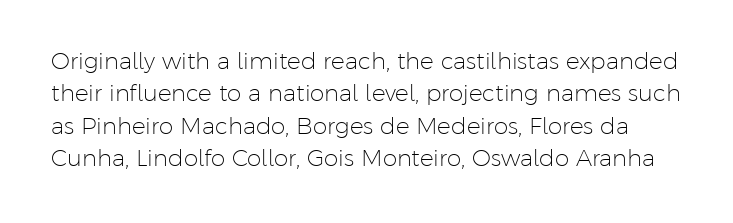
{"italic": "no", "bold": "no", "underline": "no", "line_spacing": "normal", "line_spacing_ratio": 1.41, "letter_spacing": "normal", "letter_spacing_em": 0.0, "glyph_px": 23}
